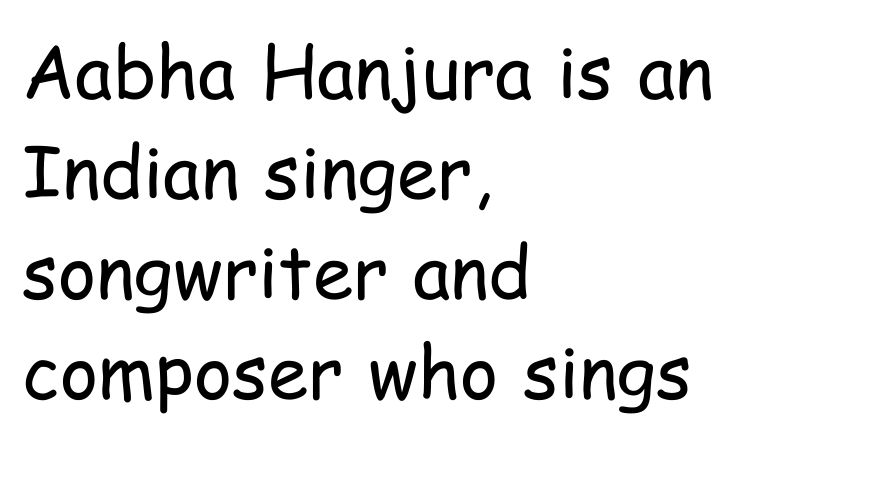
Q: Is the text bold? A: No.
Q: Is the text italic (slanted)? A: No, it is upright.
Q: Is the typeface a serif or a sans-serif typeface? A: Sans-serif.
Q: Is the text underlined? A: No.
Q: How is the paragraph aligned? A: Left-aligned.
Q: Is the spacing between letters normal or unusually wide? A: Normal.
Q: Is the spacing between lines tight, normal or loose? A: Normal.
Q: Width (condensed, normal, or wide)? A: Condensed.
Q: Stroke contrast? A: Low.
Q: x-height? A: Medium.
Q: Monospaced? A: No.
